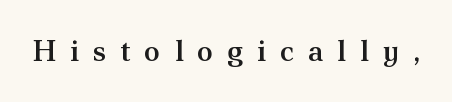
Honestly, the letter spacing is so wide it's the main thing you notice. The glyphs in this specimen are seriffed. Descender tails drop into unmarked territory. Each glyph is drawn with semibold strokes, heavier than normal yet not fully bold. Looks like regular typesetting: each glyph gets only the width it needs. The letters stand straight up with perfectly vertical stems.
